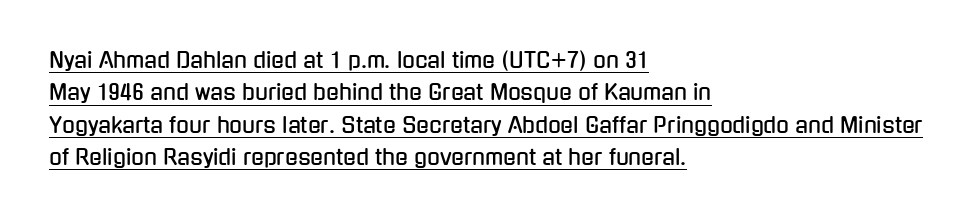
The rendering uses a moderate line-height, typical for paragraphs. You could call the tracking neutral — neither tight nor loose. One-word summary of the alignment: left. Upright lettering throughout. Descenders here cross a horizontal rule under the line.
